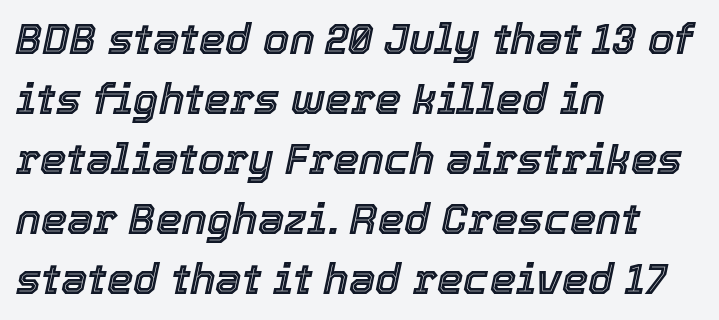
{"italic": "yes", "lean": "right", "slant_degrees": 12, "width": "normal", "x_height": "medium", "monospaced": "no", "underline": "no", "align": "left", "line_spacing": "normal", "line_spacing_ratio": 1.43, "letter_spacing": "normal", "letter_spacing_em": 0.0, "glyph_px": 42}
